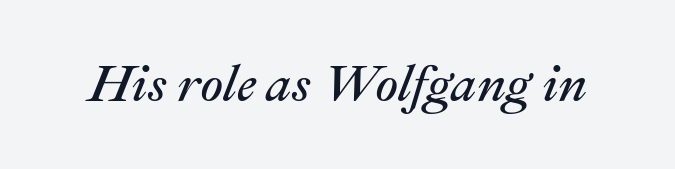
Q: Is the text bold? A: No.
Q: Is the text italic (slanted)? A: Yes, it leans right by about 22 degrees.
Q: Is the text underlined? A: No.
Q: Is the spacing between letters normal or unusually wide? A: Normal.
Q: Width (condensed, normal, or wide)? A: Normal.
Q: Stroke contrast? A: Medium.
Q: x-height? A: Medium.
Q: Monospaced? A: No.
